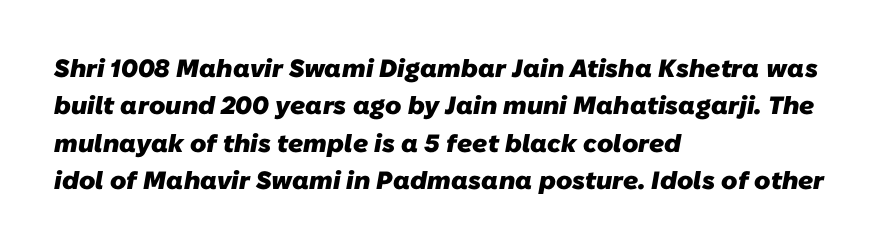
The image shows 25 px bold type; set left-aligned, normal line spacing (1.5x), normal letter spacing, not underlined.
